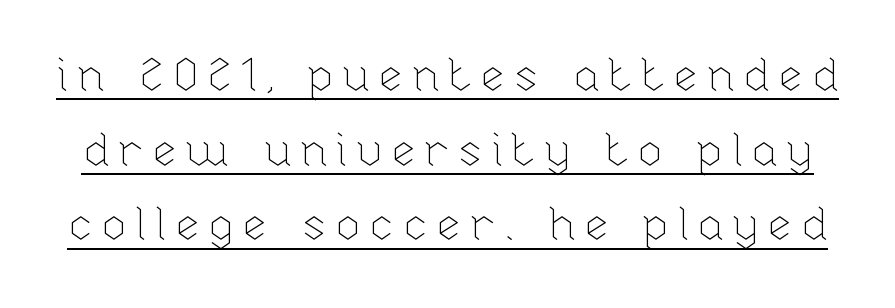
Q: Is the text bold? A: No.
Q: Is the text italic (slanted)? A: No, it is upright.
Q: Is the text underlined? A: Yes.
Q: Is the spacing between lines tight, normal or loose? A: Normal.
Q: Width (condensed, normal, or wide)? A: Normal.
Q: Stroke contrast? A: Low.
Q: x-height? A: Medium.
Q: Monospaced? A: No.
